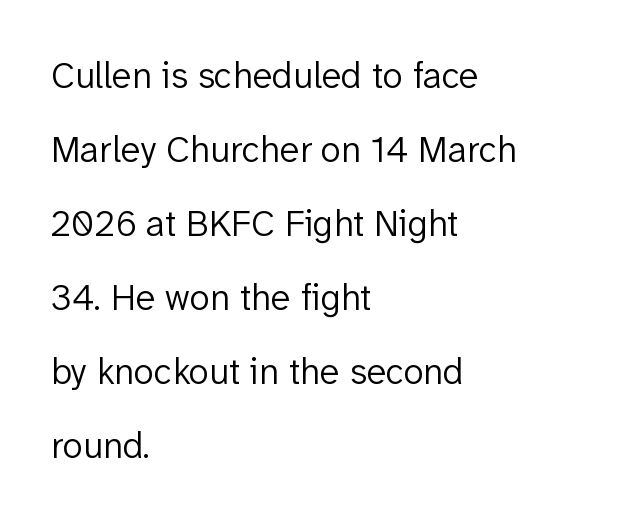
{"serif": "no", "italic": "no", "bold": "no", "weight": "light", "width": "normal", "stroke_contrast": "low", "x_height": "medium", "monospaced": "no", "underline": "no", "align": "left", "line_spacing": "loose", "line_spacing_ratio": 2.0, "letter_spacing": "normal", "letter_spacing_em": 0.0, "glyph_px": 37}
